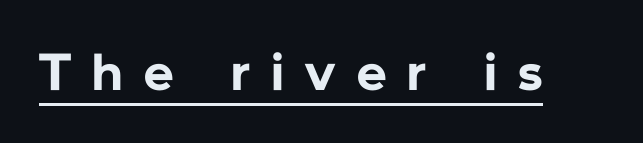
The image shows 52 px bold sans-serif type, upright; set unusually wide letter spacing (+0.41 em), underlined; low stroke contrast and a medium x-height.
